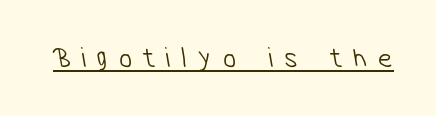
In terms of letterspacing, this is a distinctly airy, spread setting. No extra ink here — the face is not bold. The designer went with a sans here, leaving each stem footless. Each line of the rendering has a horizontal stroke beneath the glyphs. Here the designer chose a conventional face with non-uniform glyph widths.
